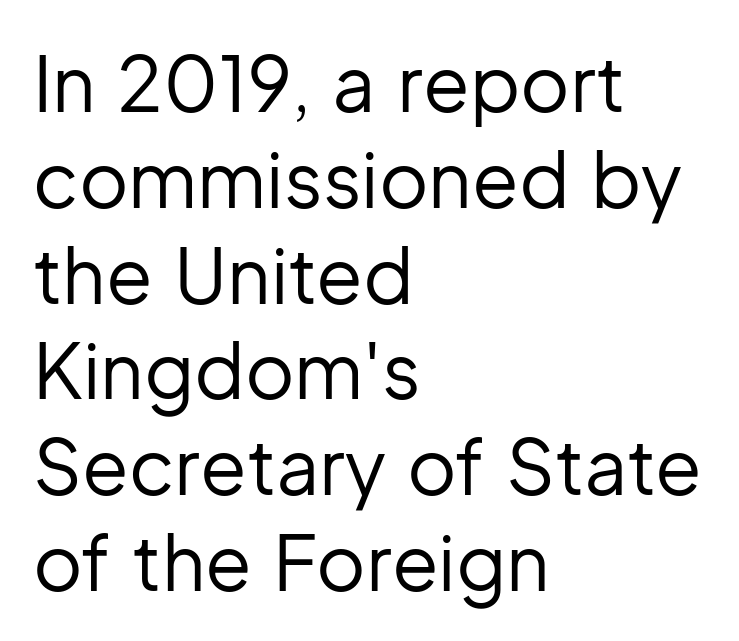
The image shows 76 px regular-weight sans-serif type, upright; set left-aligned, normal line spacing (1.26x), normal letter spacing, not underlined; low stroke contrast and a medium x-height.
